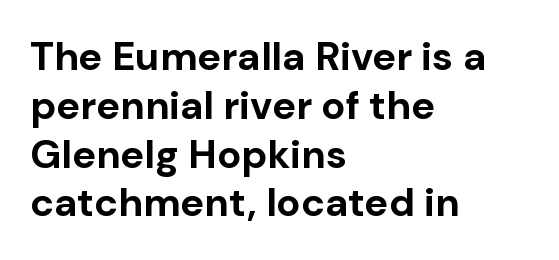
The image shows 40 px bold sans-serif type, upright; set left-aligned, line spacing 1.22x, normal letter spacing, not underlined; low stroke contrast and a medium x-height.
